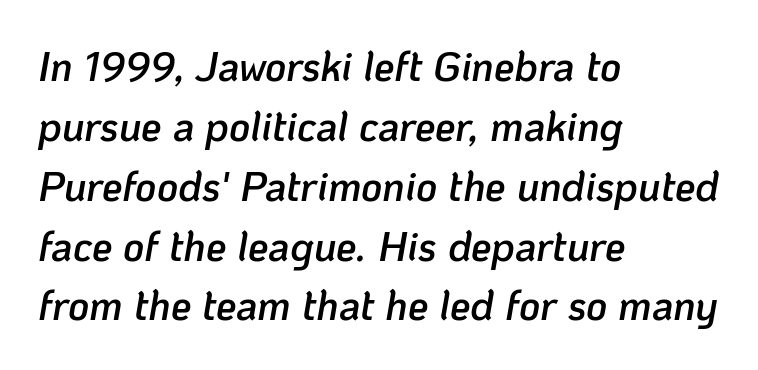
Q: Is the text bold? A: Semi-bold.
Q: Is the text italic (slanted)? A: Yes, it leans right by about 10 degrees.
Q: Is the text underlined? A: No.
Q: How is the paragraph aligned? A: Left-aligned.
Q: Is the spacing between letters normal or unusually wide? A: Normal.
Q: Is the spacing between lines tight, normal or loose? A: Normal.
Q: Width (condensed, normal, or wide)? A: Normal.
Q: Stroke contrast? A: Low.
Q: x-height? A: Medium.
Q: Monospaced? A: No.
